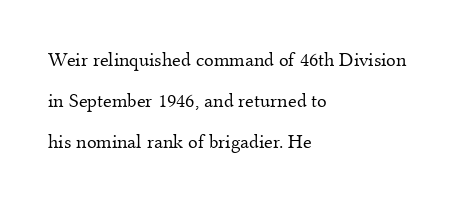
{"italic": "no", "bold": "no", "underline": "no", "align": "left", "line_spacing": "loose", "line_spacing_ratio": 2.05, "letter_spacing": "normal", "letter_spacing_em": 0.0, "glyph_px": 20}
